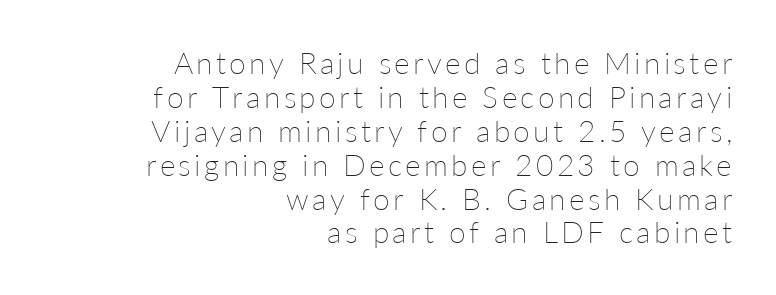
The image shows 30 px thin type, upright; set right-aligned, tight line spacing (1.13x), not underlined; low stroke contrast and a medium x-height.
